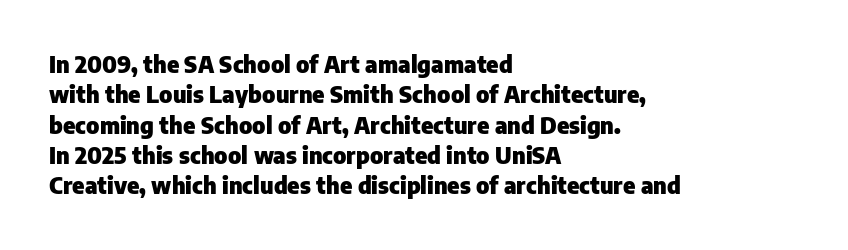
Q: Is the text bold? A: Yes.
Q: Is the text italic (slanted)? A: No, it is upright.
Q: Is the text underlined? A: No.
Q: How is the paragraph aligned? A: Left-aligned.
Q: Is the spacing between letters normal or unusually wide? A: Normal.
Q: Is the spacing between lines tight, normal or loose? A: Normal.
